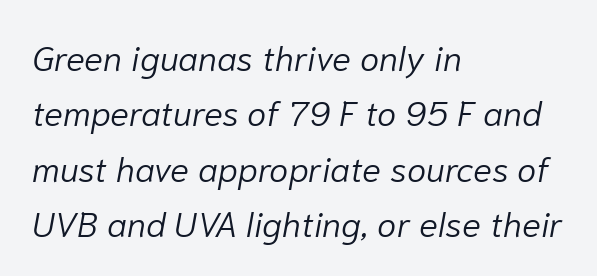
{"italic": "yes", "lean": "right", "slant_degrees": 10, "bold": "no", "weight": "light", "width": "normal", "stroke_contrast": "low", "x_height": "medium", "monospaced": "no", "underline": "no", "align": "left", "line_spacing": "normal", "line_spacing_ratio": 1.58, "letter_spacing": "normal", "letter_spacing_em": 0.0, "glyph_px": 35}
